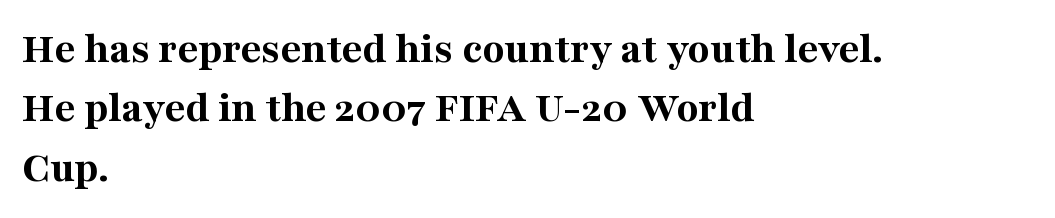
The axis of the letterforms is exactly vertical. Examine the stroke ends and you'll spot serifs. Its strokes are broad and dark, the hallmark of bold type. The rendering keeps characters at their native spacing. This rendering uses left alignment, leaving the right contour irregular. Words float on clear page, feet unadorned.
